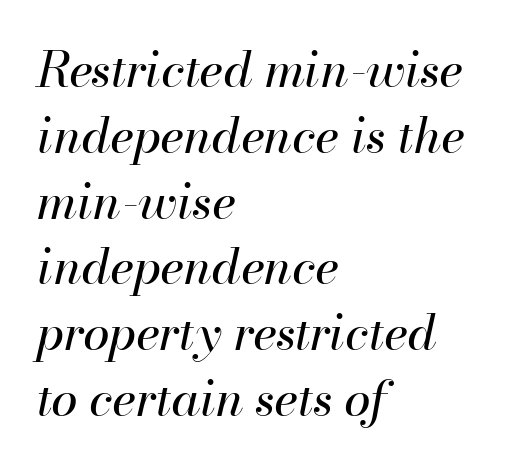
The image shows 48 px regular-weight type, italic (leaning right); set left-aligned, normal line spacing (1.37x), normal letter spacing, not underlined; high stroke contrast and a small x-height.
